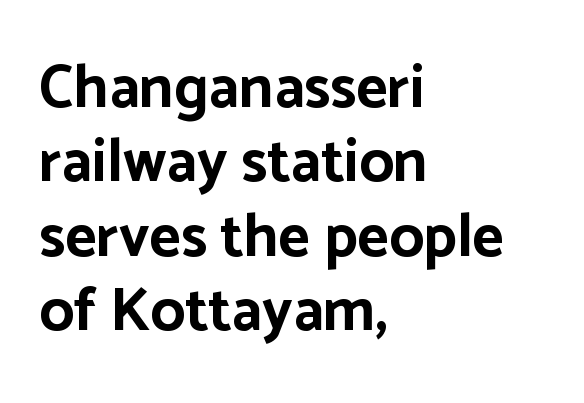
To sum up the face: it is a sans, with no serifs. Italic? Not at all — the glyphs are vertical. The letters sit at their default tracking, neither squeezed nor spread. A typesetter would call this proportional, since set widths differ per character.
